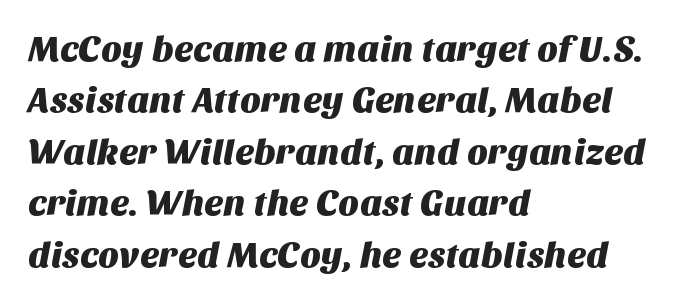
Q: Is the typeface a serif or a sans-serif typeface? A: Sans-serif.
Q: Is the text underlined? A: No.
Q: How is the paragraph aligned? A: Left-aligned.
Q: Is the spacing between letters normal or unusually wide? A: Normal.
Q: Is the spacing between lines tight, normal or loose? A: Normal.
Q: Width (condensed, normal, or wide)? A: Normal.
Q: Stroke contrast? A: Medium.
Q: x-height? A: Large.
Q: Monospaced? A: No.
